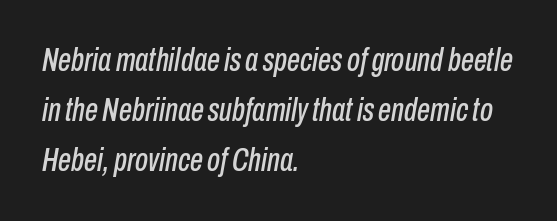
Q: Is the text italic (slanted)? A: Yes, it leans right by about 10 degrees.
Q: Is the text underlined? A: No.
Q: How is the paragraph aligned? A: Left-aligned.
Q: Is the spacing between letters normal or unusually wide? A: Normal.
Q: Is the spacing between lines tight, normal or loose? A: Normal.
Q: Width (condensed, normal, or wide)? A: Condensed.
Q: Stroke contrast? A: Low.
Q: x-height? A: Medium.
Q: Monospaced? A: No.
